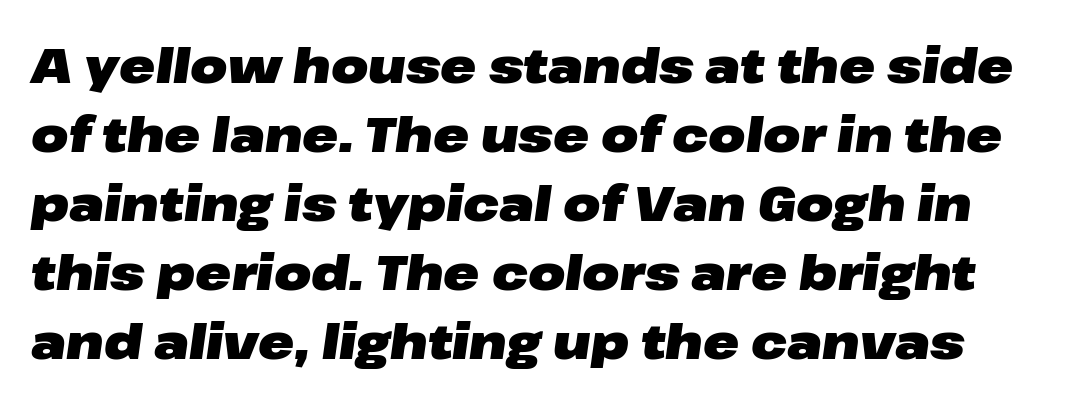
The whole block is typeset with a tilt. Default kerning and tracking; the words read as compact shapes. The leading is moderate, giving the passage an even texture. Note the varied advance widths — an 'i' is clearly narrower than an 'm'. Any mark beneath the type? The region is blank.
